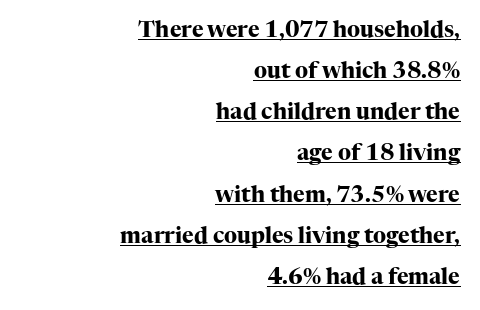
Horizontal alignment here is rightward, an uncommon choice for prose. Underline: present. A dark, heavy texture on the line: the type is bold. These lines keep a tight, regular rhythm from letter to letter. The letters stand upright; this is a roman face.
